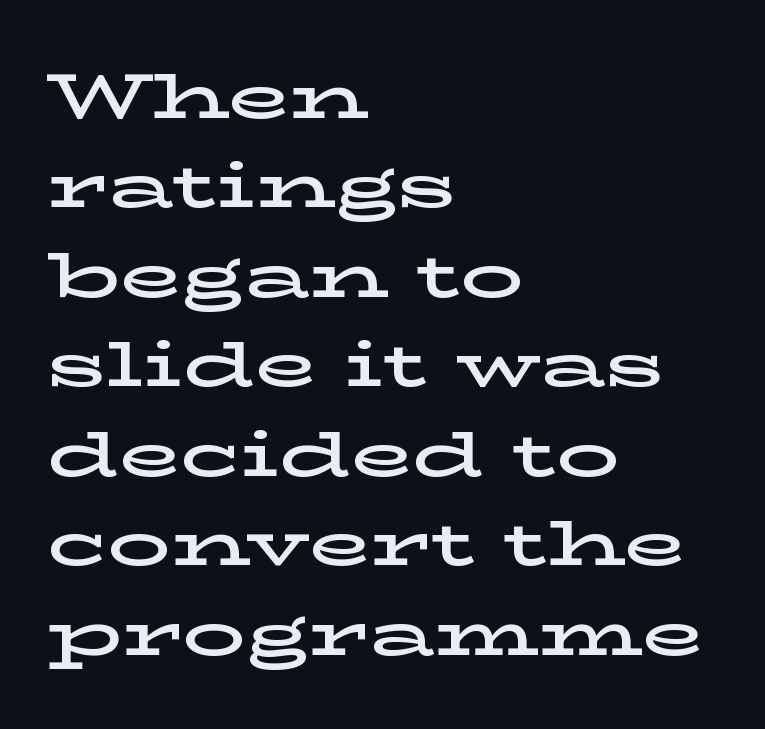
Visually the block forms a straight wall on the left and a jagged coastline on the right. The block of text has a typical density, with ordinary space between rows. The type family on display is of the serif kind. What stands out about the letter spacing? Nothing — it is the standard amount. Looks like regular typesetting: each glyph gets only the width it needs. Just letters on the line, the space beneath them empty.
